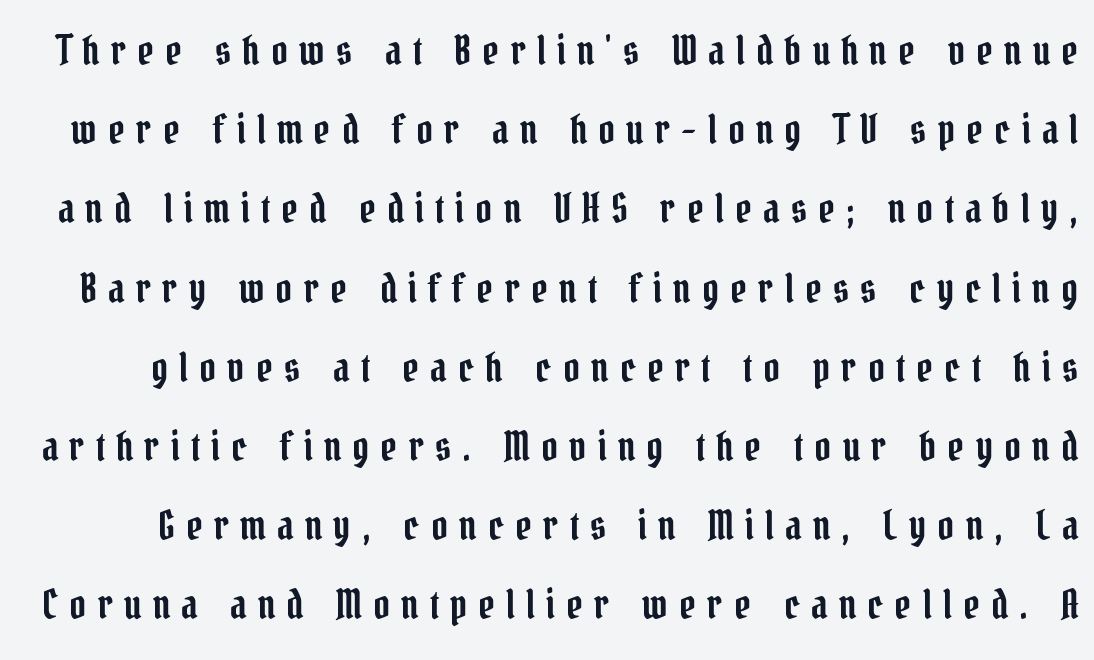
Q: Is the text italic (slanted)? A: No, it is upright.
Q: Is the typeface a serif or a sans-serif typeface? A: Serif.
Q: Is the text underlined? A: No.
Q: Is the spacing between letters normal or unusually wide? A: Unusually wide.
Q: Is the spacing between lines tight, normal or loose? A: Loose.
Q: Width (condensed, normal, or wide)? A: Condensed.
Q: Stroke contrast? A: Low.
Q: x-height? A: Medium.
Q: Monospaced? A: No.
